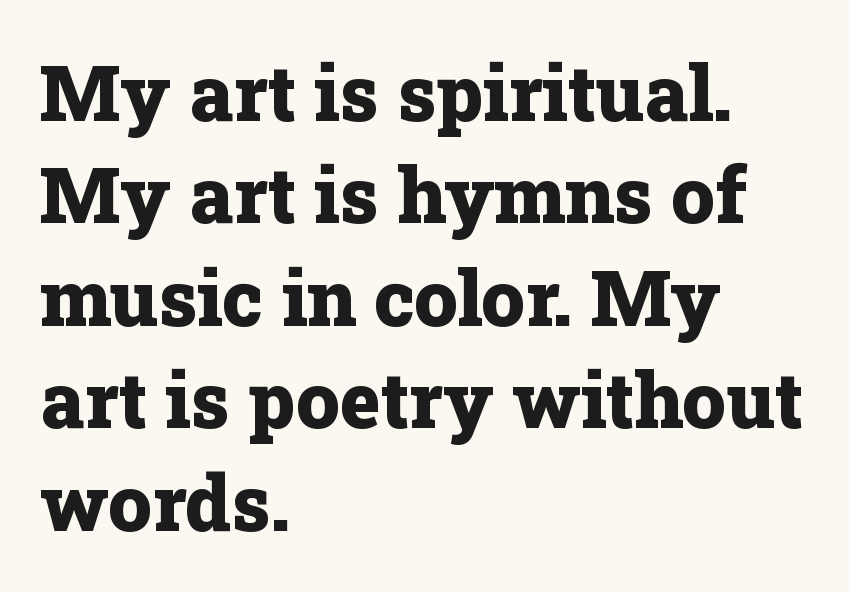
Q: Is the text bold? A: Yes.
Q: Is the text italic (slanted)? A: No, it is upright.
Q: Is the typeface a serif or a sans-serif typeface? A: Serif.
Q: Is the text underlined? A: No.
Q: How is the paragraph aligned? A: Left-aligned.
Q: Is the spacing between letters normal or unusually wide? A: Normal.
Q: Is the spacing between lines tight, normal or loose? A: Normal.
Q: Width (condensed, normal, or wide)? A: Normal.
Q: Stroke contrast? A: Low.
Q: x-height? A: Medium.
Q: Monospaced? A: No.
